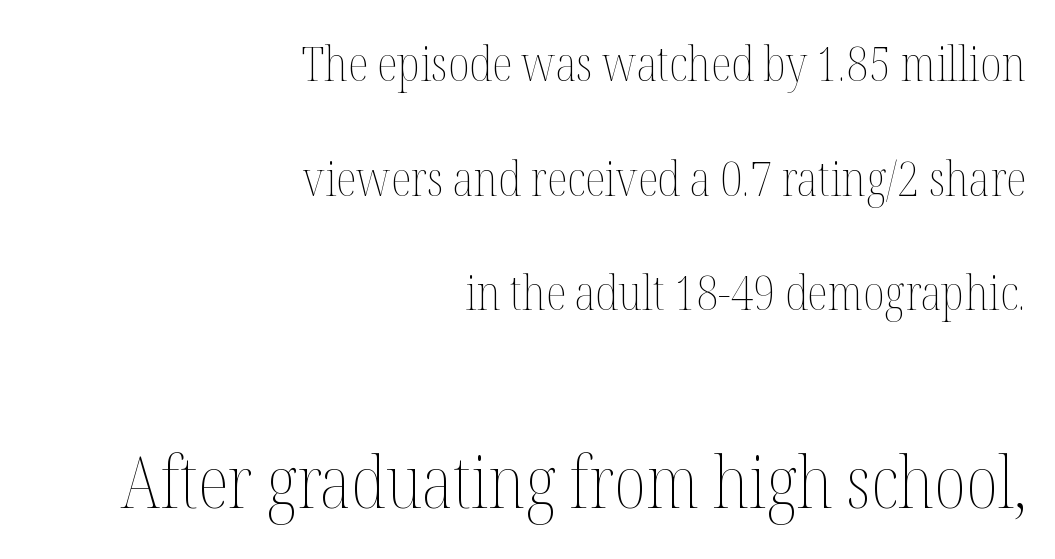
{"italic": "no", "bold": "no", "weight": "thin", "width": "condensed", "stroke_contrast": "medium", "x_height": "medium", "monospaced": "no", "underline": "no", "align": "right", "line_spacing": "loose", "line_spacing_ratio": 2.39, "letter_spacing": "normal", "letter_spacing_em": 0.0, "larger_block": "second", "size_ratio": 1.5, "glyph_px": 72}
